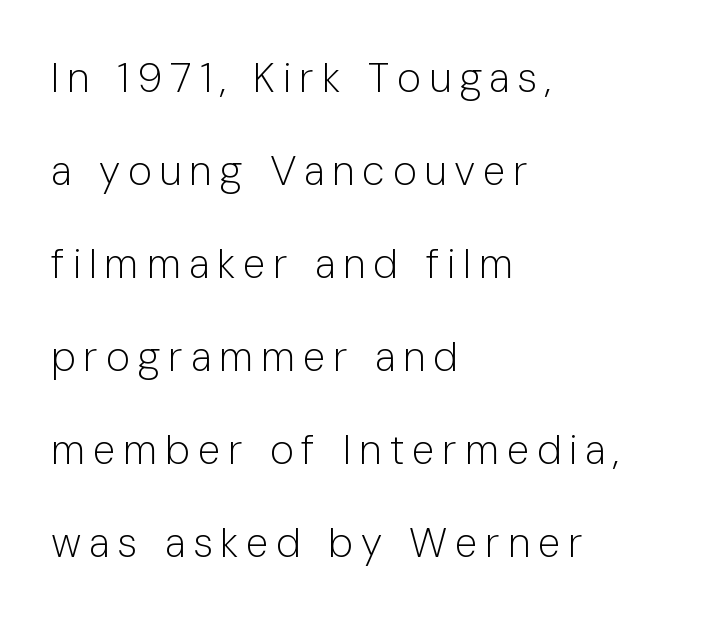
{"serif": "no", "italic": "no", "bold": "no", "weight": "light", "width": "normal", "stroke_contrast": "low", "x_height": "medium", "monospaced": "no", "underline": "no", "align": "left", "line_spacing": "loose", "line_spacing_ratio": 2.27, "glyph_px": 41}
